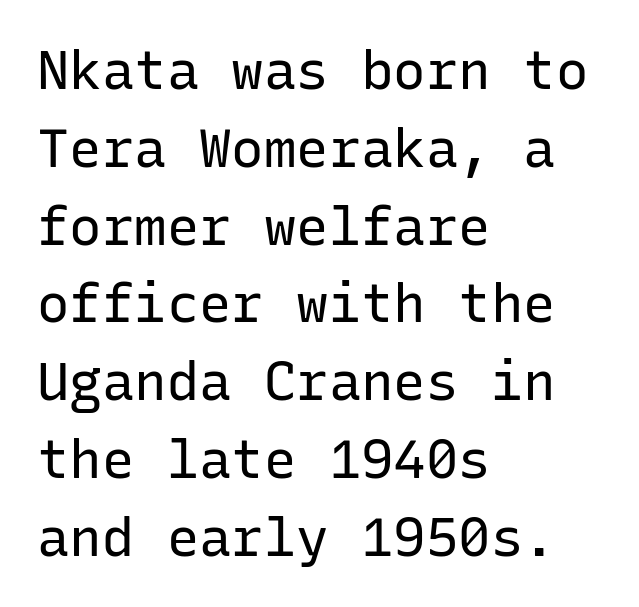
{"serif": "no", "italic": "no", "bold": "no", "weight": "regular", "width": "normal", "stroke_contrast": "low", "x_height": "medium", "monospaced": "yes", "underline": "no", "align": "left", "line_spacing": "normal", "line_spacing_ratio": 1.44, "letter_spacing": "normal", "letter_spacing_em": 0.0, "glyph_px": 54}
